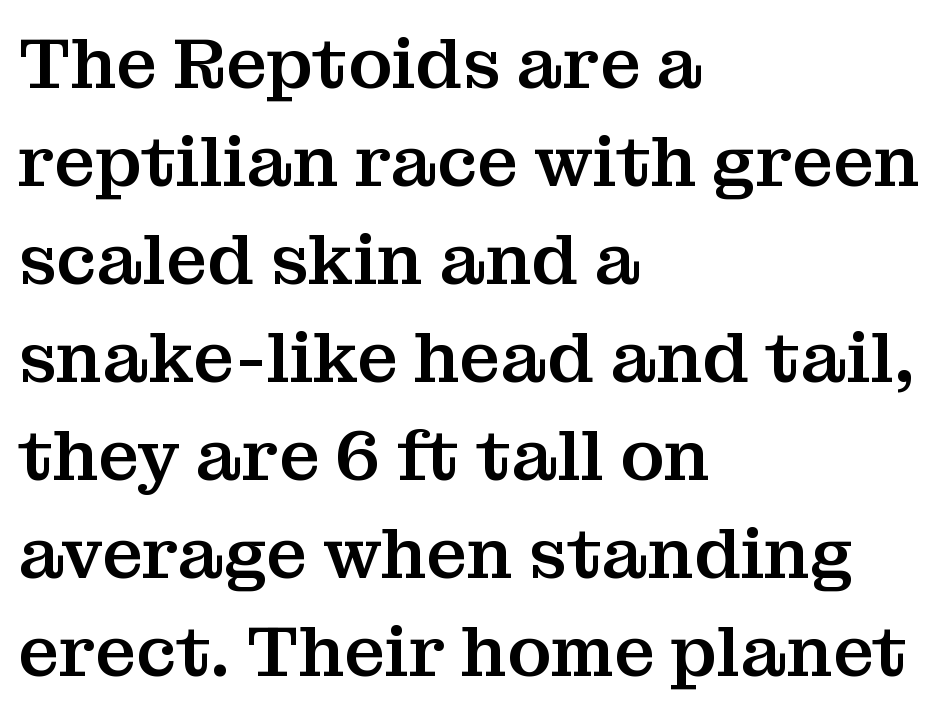
{"serif": "yes", "italic": "no", "width": "normal", "stroke_contrast": "medium", "x_height": "medium", "monospaced": "no", "underline": "no", "align": "left", "line_spacing": "normal", "line_spacing_ratio": 1.38, "letter_spacing": "normal", "letter_spacing_em": 0.0, "glyph_px": 71}
